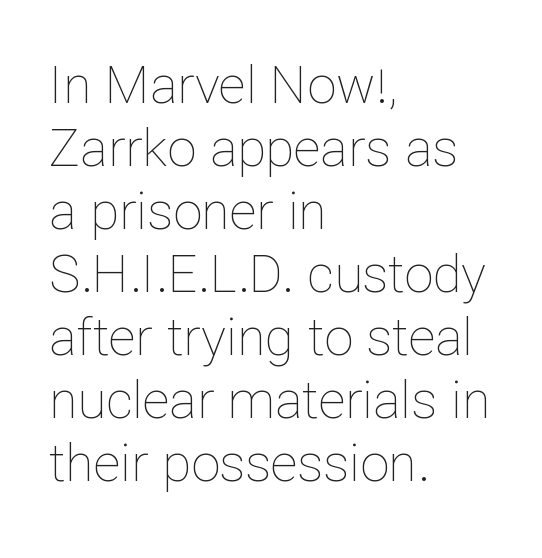
{"italic": "no", "bold": "no", "weight": "thin", "width": "normal", "stroke_contrast": "low", "x_height": "medium", "monospaced": "no", "underline": "no", "align": "left", "line_spacing_ratio": 1.21, "letter_spacing": "normal", "letter_spacing_em": 0.0, "glyph_px": 52}
